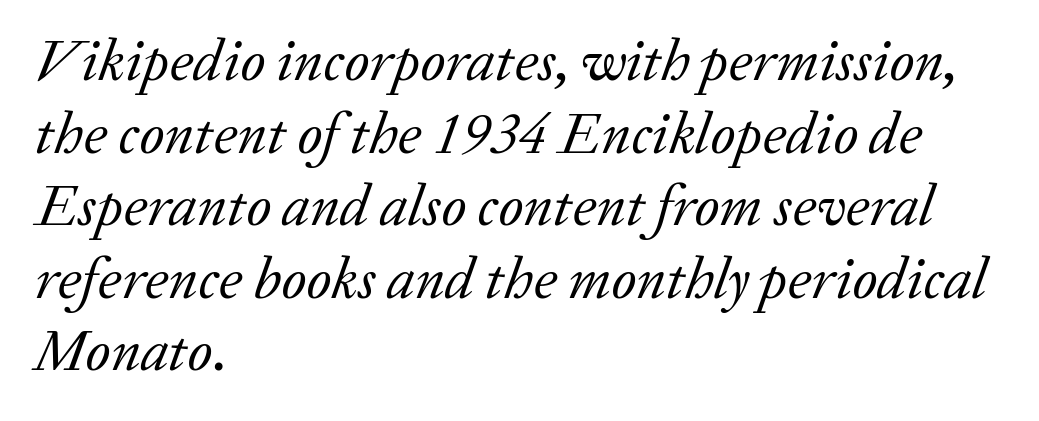
{"serif": "yes", "italic": "yes", "lean": "right", "slant_degrees": 20, "bold": "no", "weight": "regular", "width": "normal", "stroke_contrast": "low", "x_height": "medium", "monospaced": "no", "underline": "no", "align": "left", "line_spacing_ratio": 1.23, "letter_spacing": "normal", "letter_spacing_em": 0.0, "glyph_px": 59}
